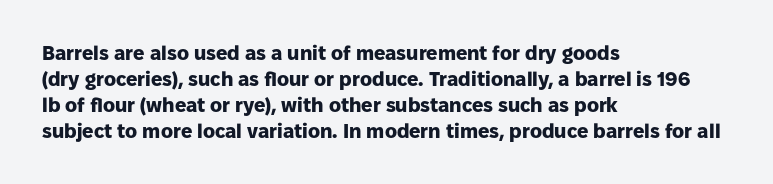
{"italic": "no", "bold": "yes", "underline": "no", "align": "left", "line_spacing": "normal", "line_spacing_ratio": 1.3, "letter_spacing": "normal", "letter_spacing_em": 0.0, "glyph_px": 20}
